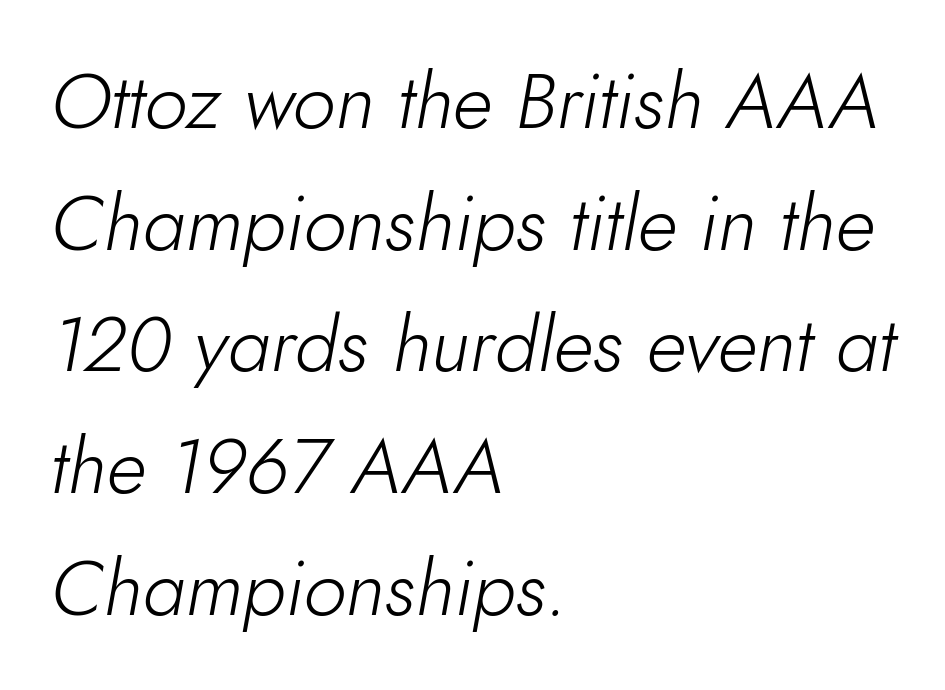
{"italic": "yes", "lean": "right", "slant_degrees": 10, "bold": "no", "weight": "light", "width": "normal", "stroke_contrast": "low", "x_height": "small", "monospaced": "no", "underline": "no", "align": "left", "line_spacing": "normal", "line_spacing_ratio": 1.58, "letter_spacing": "normal", "letter_spacing_em": 0.0, "glyph_px": 77}
